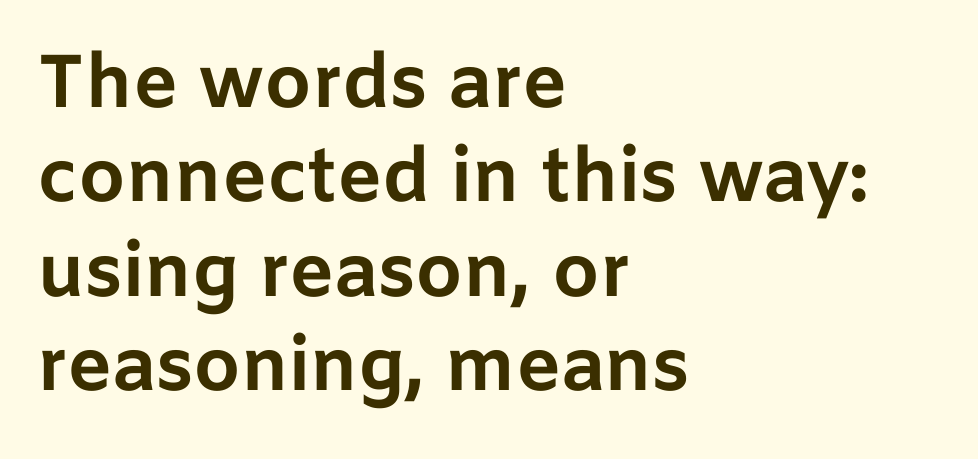
Every letter is thick-stroked: bold, no question. Each row of text sits above clean, open space. This sample keeps an unexceptional amount of space between lines. Varying glyph widths throughout — classic text-font behaviour. This is the regular roman posture of the typeface. Typeset ragged right — the left edge is the straight one.
